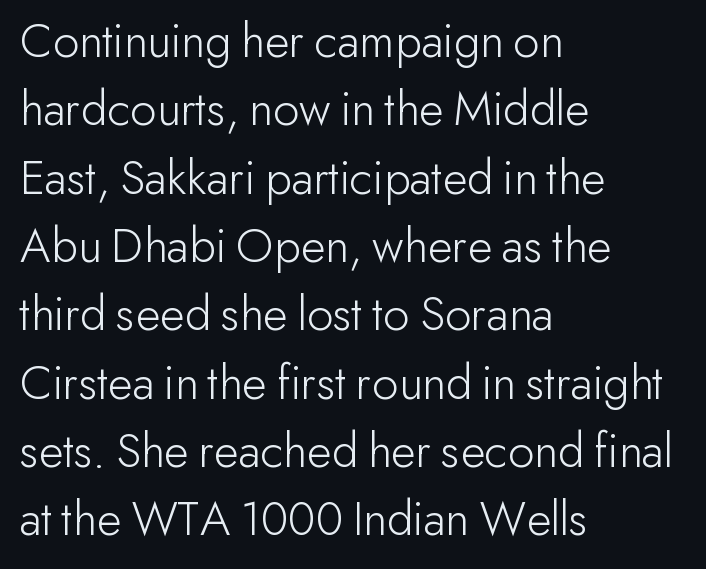
Q: Is the text bold? A: No.
Q: Is the text italic (slanted)? A: No, it is upright.
Q: Is the typeface a serif or a sans-serif typeface? A: Sans-serif.
Q: Is the text underlined? A: No.
Q: How is the paragraph aligned? A: Left-aligned.
Q: Is the spacing between letters normal or unusually wide? A: Normal.
Q: Is the spacing between lines tight, normal or loose? A: Normal.
Q: Width (condensed, normal, or wide)? A: Normal.
Q: Stroke contrast? A: Low.
Q: x-height? A: Small.
Q: Monospaced? A: No.
